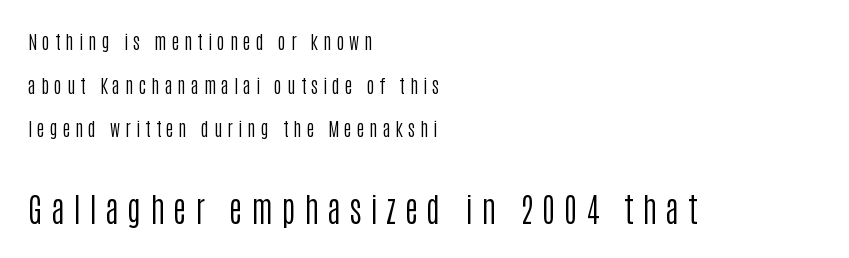
Q: Is the text bold? A: No.
Q: Is the text italic (slanted)? A: No, it is upright.
Q: Is the typeface a serif or a sans-serif typeface? A: Sans-serif.
Q: Is the text underlined? A: No.
Q: How is the paragraph aligned? A: Left-aligned.
Q: Is the spacing between letters normal or unusually wide? A: Unusually wide.
Q: Is the spacing between lines tight, normal or loose? A: Loose.
Q: Which block of text is set in a larger size, the first (top) or the second (bottom)? A: The second (bottom) one.
Q: Width (condensed, normal, or wide)? A: Condensed.
Q: Stroke contrast? A: Low.
Q: x-height? A: Large.
Q: Monospaced? A: No.
